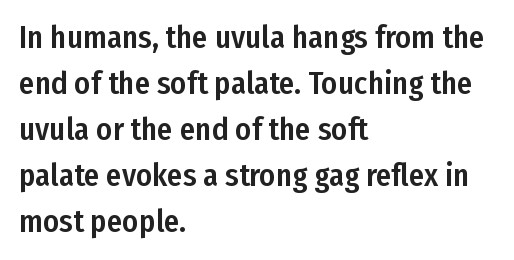
{"serif": "no", "italic": "no", "width": "condensed", "stroke_contrast": "low", "x_height": "medium", "monospaced": "no", "underline": "no", "align": "left", "line_spacing": "normal", "line_spacing_ratio": 1.48, "letter_spacing": "normal", "letter_spacing_em": 0.0, "glyph_px": 31}
